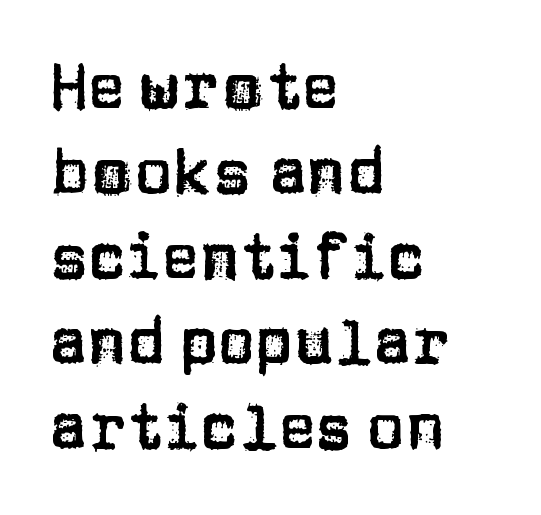
If you drew a line through each stem, it would be perfectly vertical. Classification — sans serif. You could not count columns in this text — the font is proportionally spaced. You could call the tracking neutral — neither tight nor loose. Line starts are locked; line ends wander. Descenders hang freely into open space.
